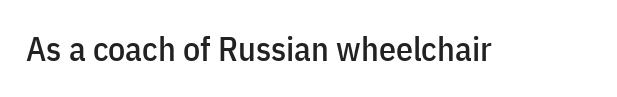
The image shows 34 px condensed sans-serif type, upright; set normal letter spacing, not underlined; low stroke contrast and a medium x-height.
